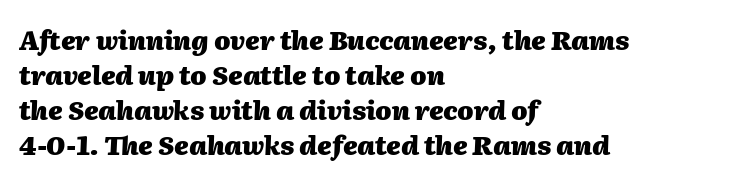
This rendering leaves character spacing at its baseline value. Left-aligned paragraph, ragged on the right. Characters are canted at an angle relative to the baseline's perpendicular. Leading: standard.
